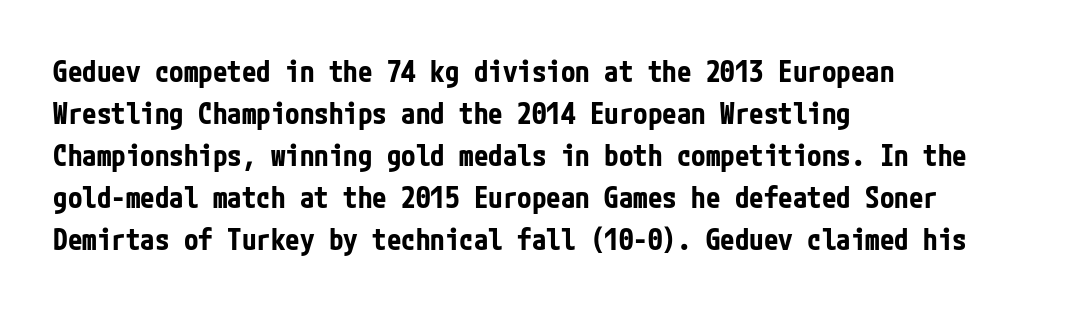
The image shows 29 px bold, condensed sans-serif type, upright; set left-aligned, normal line spacing (1.45x), normal letter spacing, not underlined; low stroke contrast and a medium x-height.
